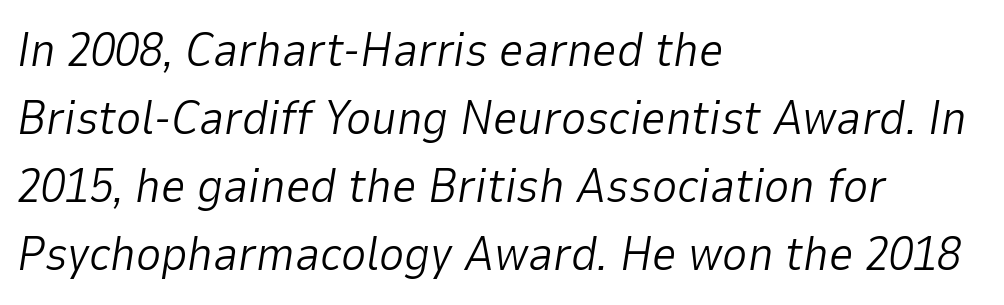
The image shows 48 px light type, italic (leaning right); set left-aligned, normal line spacing (1.42x), normal letter spacing, not underlined; low stroke contrast and a medium x-height.
